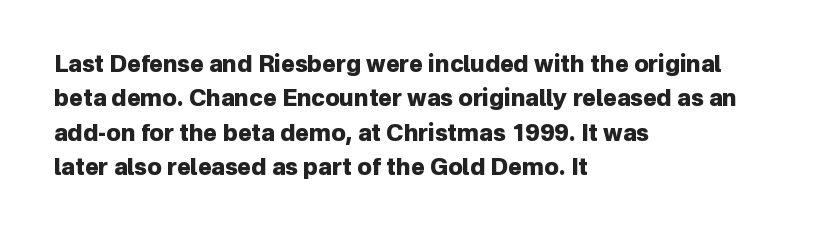
The image shows 23 px bold type, upright; set left-aligned, normal line spacing (1.5x), normal letter spacing, not underlined.
